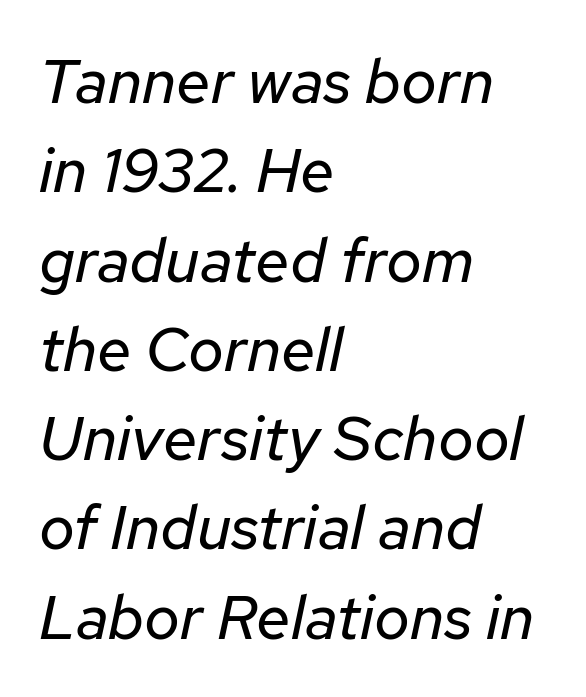
{"italic": "yes", "lean": "right", "slant_degrees": 12, "bold": "no", "weight": "regular", "width": "normal", "stroke_contrast": "low", "x_height": "medium", "monospaced": "no", "underline": "no", "align": "left", "line_spacing": "normal", "line_spacing_ratio": 1.44, "letter_spacing": "normal", "letter_spacing_em": 0.0, "glyph_px": 62}
